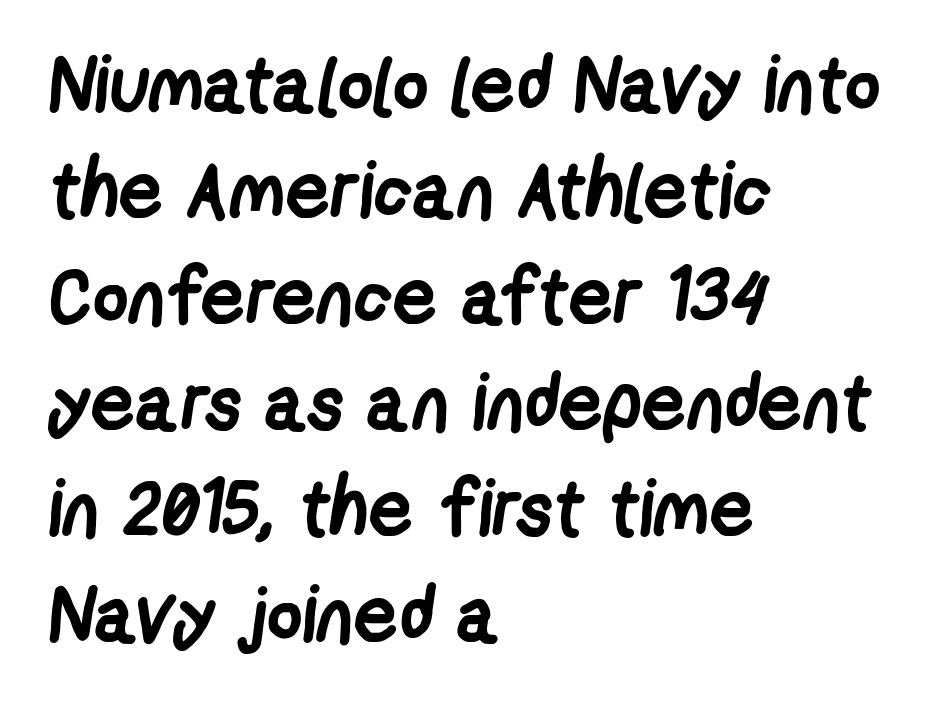
Q: Is the text bold? A: Yes.
Q: Is the typeface a serif or a sans-serif typeface? A: Sans-serif.
Q: Is the text underlined? A: No.
Q: How is the paragraph aligned? A: Left-aligned.
Q: Is the spacing between letters normal or unusually wide? A: Normal.
Q: Is the spacing between lines tight, normal or loose? A: Normal.
Q: Width (condensed, normal, or wide)? A: Condensed.
Q: Stroke contrast? A: Low.
Q: x-height? A: Medium.
Q: Monospaced? A: No.
